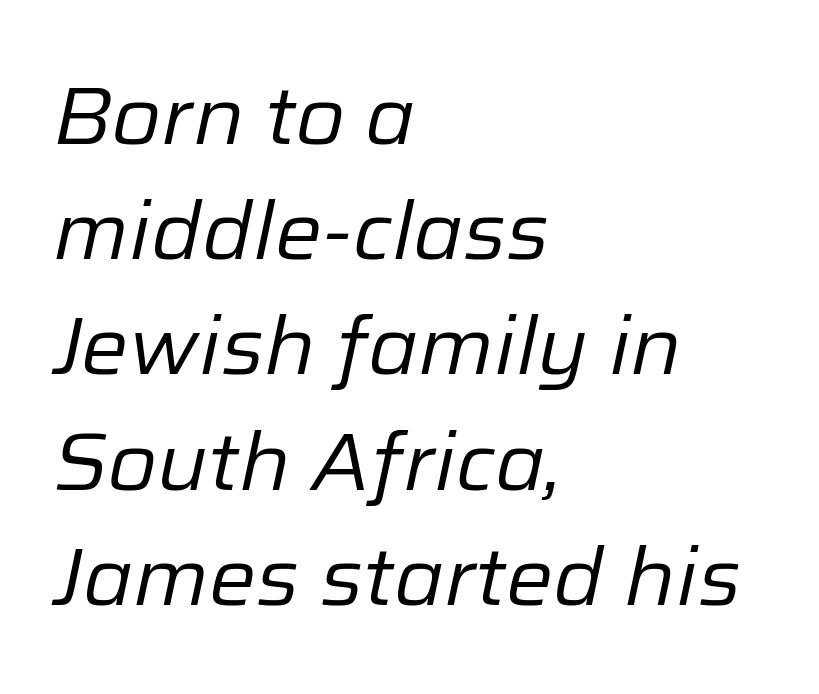
{"italic": "yes", "lean": "right", "slant_degrees": 12, "bold": "no", "weight": "regular", "width": "normal", "stroke_contrast": "low", "x_height": "medium", "monospaced": "no", "underline": "no", "align": "left", "line_spacing": "normal", "line_spacing_ratio": 1.44, "letter_spacing": "normal", "letter_spacing_em": 0.0, "glyph_px": 80}
